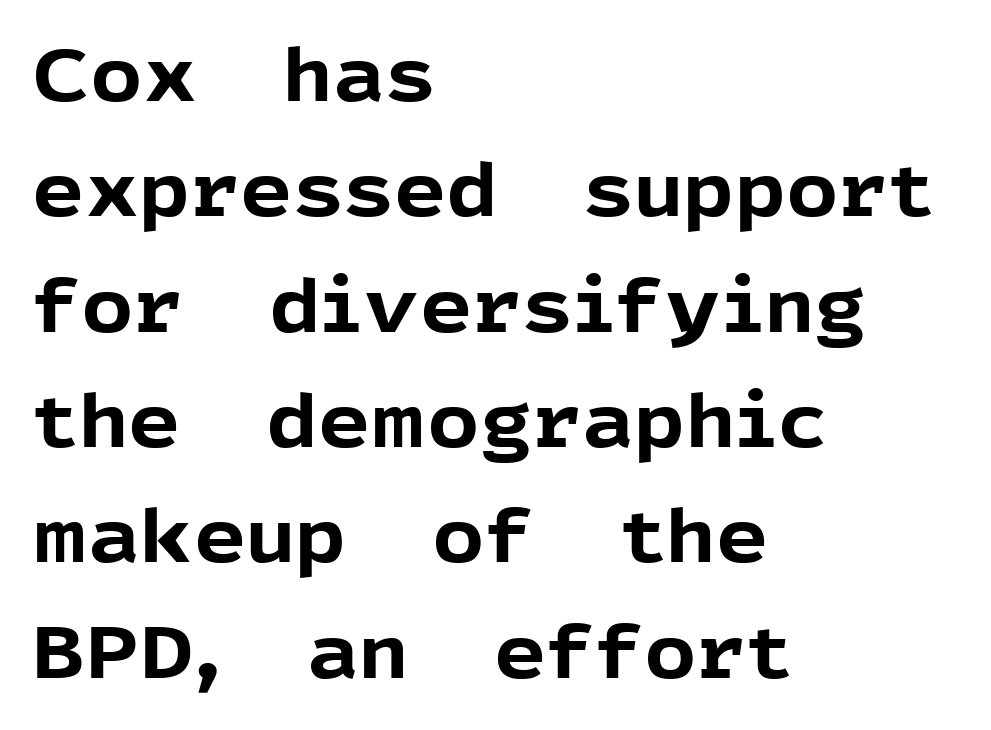
The image shows 73 px bold sans-serif type, upright; set left-aligned, normal line spacing (1.58x), normal letter spacing, not underlined; a medium x-height.
